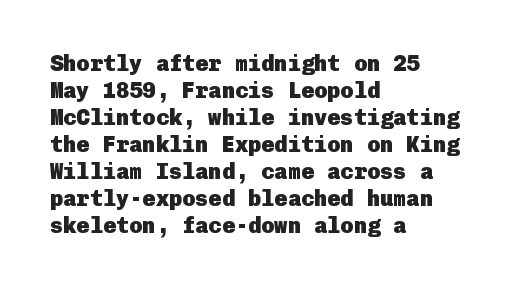
{"italic": "no", "bold": "yes", "underline": "no", "align": "left", "line_spacing_ratio": 1.23, "letter_spacing": "normal", "letter_spacing_em": 0.0, "glyph_px": 22}
